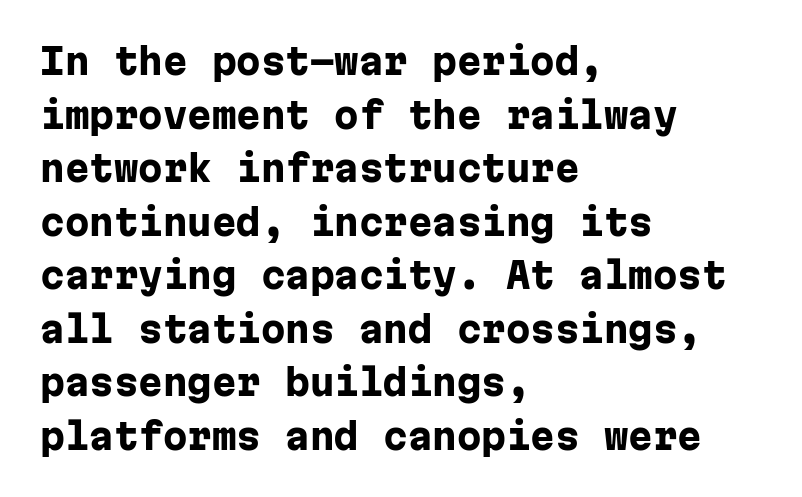
Q: Is the text bold? A: Yes.
Q: Is the text italic (slanted)? A: No, it is upright.
Q: Is the typeface a serif or a sans-serif typeface? A: Sans-serif.
Q: Is the text underlined? A: No.
Q: How is the paragraph aligned? A: Left-aligned.
Q: Is the spacing between letters normal or unusually wide? A: Normal.
Q: Is the spacing between lines tight, normal or loose? A: Normal.
Q: Width (condensed, normal, or wide)? A: Normal.
Q: Stroke contrast? A: Low.
Q: x-height? A: Medium.
Q: Monospaced? A: Yes.
